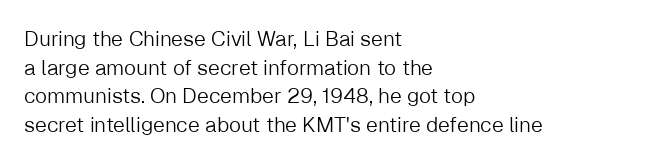
Q: Is the text bold? A: No.
Q: Is the text italic (slanted)? A: No, it is upright.
Q: Is the text underlined? A: No.
Q: How is the paragraph aligned? A: Left-aligned.
Q: Is the spacing between letters normal or unusually wide? A: Normal.
Q: Is the spacing between lines tight, normal or loose? A: Normal.
